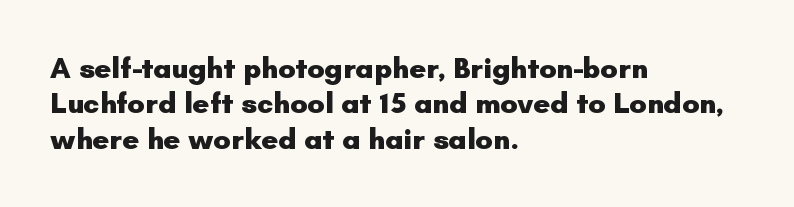
{"serif": "no", "italic": "no", "bold": "yes", "weight": "heavy", "width": "normal", "stroke_contrast": "low", "x_height": "small", "monospaced": "no", "underline": "no", "align": "left", "line_spacing_ratio": 1.22, "letter_spacing": "normal", "letter_spacing_em": 0.0, "glyph_px": 29}
